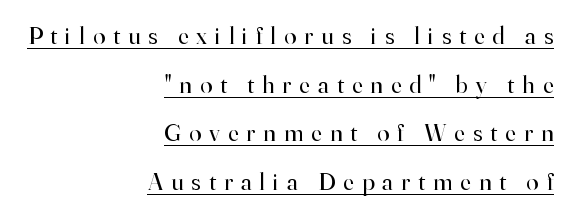
Students, observe the line beneath the letters — that is underlining. The lines are quadded right. The passage shown has open, widely tracked lettering throughout. On a weight scale, this lands at 450 or below. The typography opts for an upright posture over an oblique one. This sample trades compactness for vertical openness between lines.
